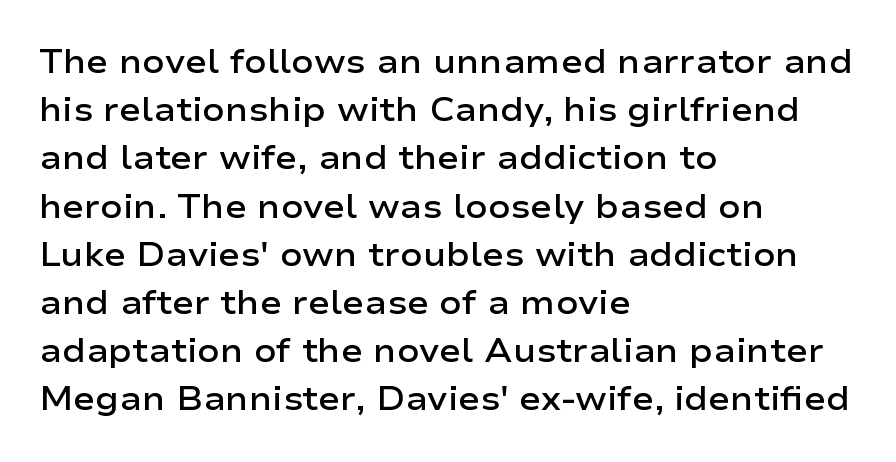
The image shows 33 px semibold, wide sans-serif type, upright; set left-aligned, normal line spacing (1.46x), normal letter spacing, not underlined; low stroke contrast and a medium x-height.
